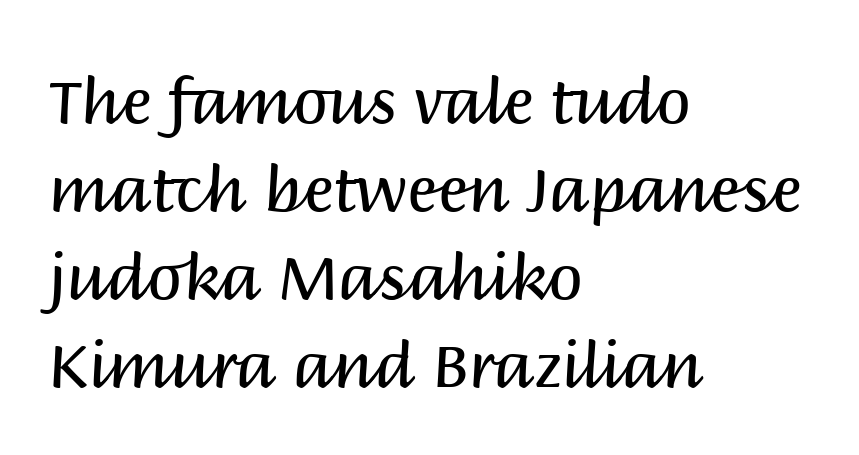
{"serif": "no", "bold": "no", "weight": "regular", "width": "normal", "stroke_contrast": "medium", "x_height": "large", "monospaced": "no", "underline": "no", "align": "left", "line_spacing": "normal", "line_spacing_ratio": 1.42, "letter_spacing": "normal", "letter_spacing_em": 0.0, "glyph_px": 62}
